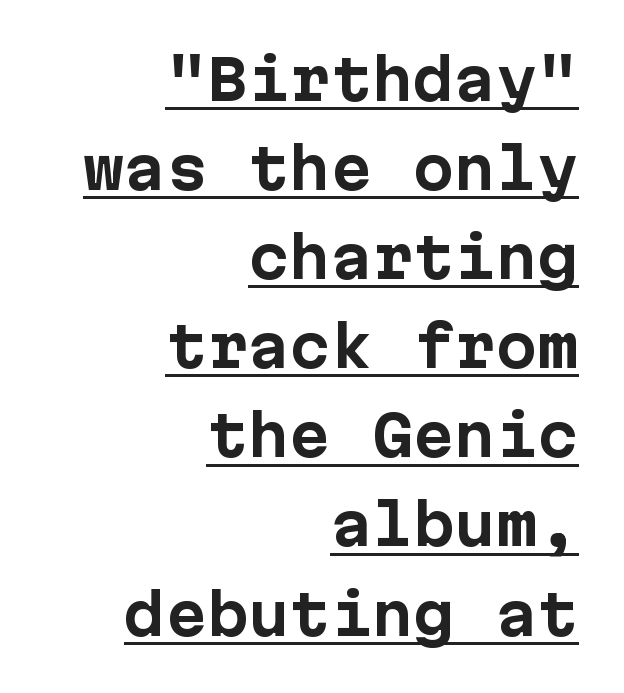
Q: Is the text bold? A: Yes.
Q: Is the text italic (slanted)? A: No, it is upright.
Q: Is the typeface a serif or a sans-serif typeface? A: Sans-serif.
Q: Is the text underlined? A: Yes.
Q: How is the paragraph aligned? A: Right-aligned.
Q: Is the spacing between letters normal or unusually wide? A: Normal.
Q: Is the spacing between lines tight, normal or loose? A: Normal.
Q: Width (condensed, normal, or wide)? A: Normal.
Q: Stroke contrast? A: Low.
Q: x-height? A: Medium.
Q: Monospaced? A: Yes.
